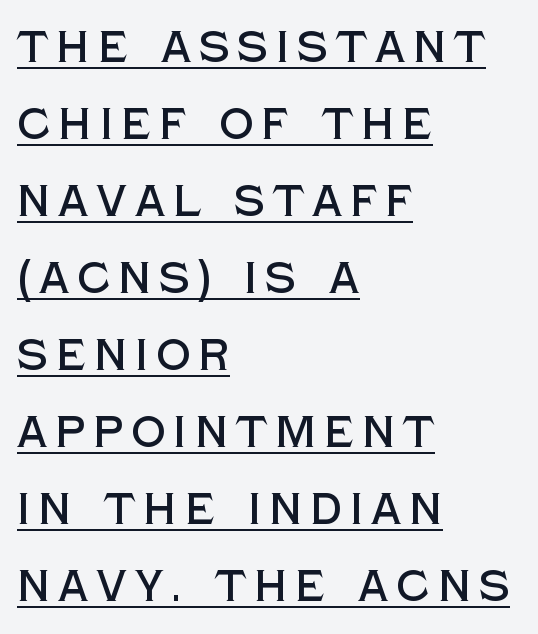
Notice how the stems are strictly vertical — no italics here. A typesetter would call this proportional, since set widths differ per character. Reading down the block, your eye returns to a fixed left position each line. The specimen includes a rule beneath the text block's lines.
